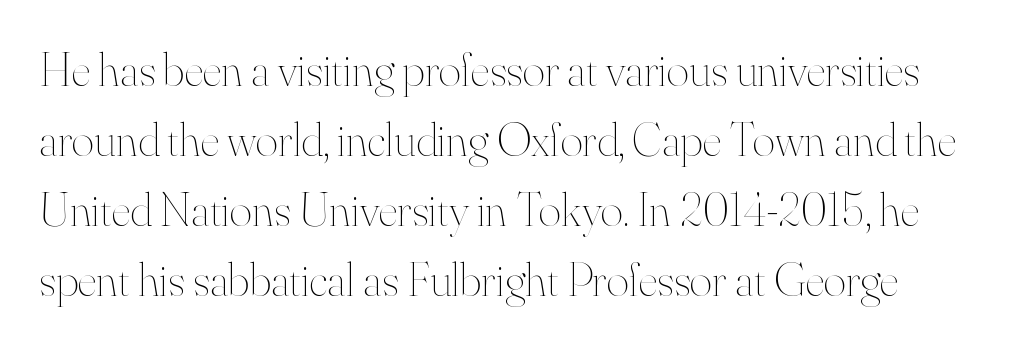
The vertical gap from one line to the next is medium. The rendering uses natural spacing where letterforms have individual widths. No chunkiness to these letters — they're not bold. The font's upright variant was chosen for this text. Bare-footed words on every line. The letters sit at their default tracking, neither squeezed nor spread.
